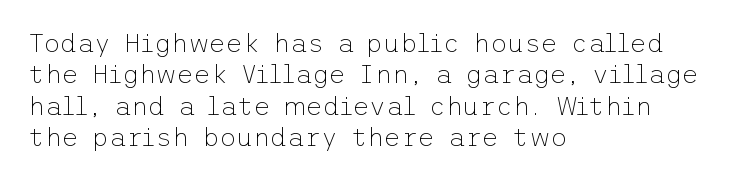
Q: Is the text bold? A: No.
Q: Is the text italic (slanted)? A: No, it is upright.
Q: Is the text underlined? A: No.
Q: How is the paragraph aligned? A: Left-aligned.
Q: Is the spacing between letters normal or unusually wide? A: Normal.
